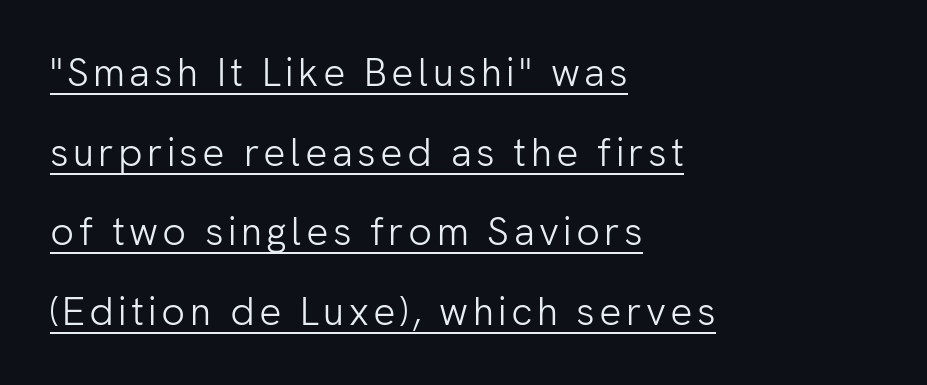
{"serif": "no", "italic": "no", "bold": "no", "weight": "light", "width": "normal", "stroke_contrast": "low", "x_height": "medium", "monospaced": "no", "underline": "yes", "align": "left", "line_spacing": "loose", "line_spacing_ratio": 2.04, "glyph_px": 39}
